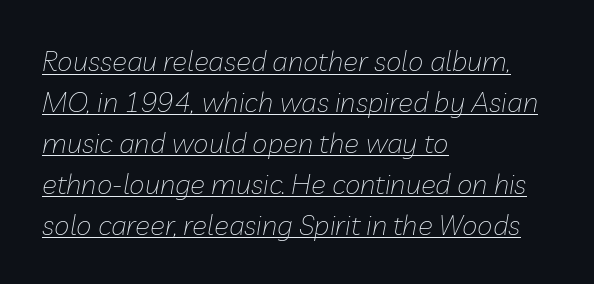
The image shows 28 px thin type, italic (leaning right); set left-aligned, normal line spacing (1.46x), normal letter spacing, underlined; low stroke contrast and a medium x-height.
